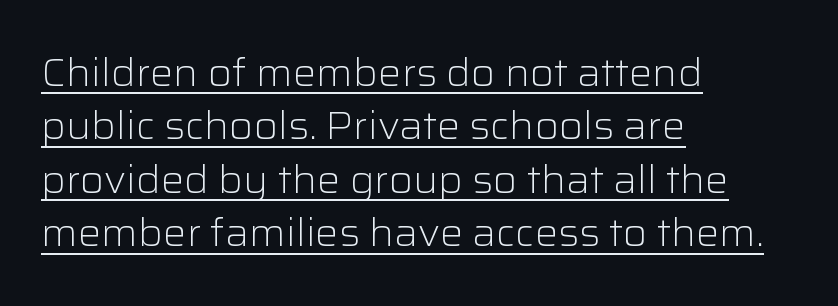
Q: Is the text bold? A: No.
Q: Is the text italic (slanted)? A: No, it is upright.
Q: Is the typeface a serif or a sans-serif typeface? A: Sans-serif.
Q: Is the text underlined? A: Yes.
Q: How is the paragraph aligned? A: Left-aligned.
Q: Is the spacing between letters normal or unusually wide? A: Normal.
Q: Is the spacing between lines tight, normal or loose? A: Normal.
Q: Width (condensed, normal, or wide)? A: Normal.
Q: Stroke contrast? A: Low.
Q: x-height? A: Medium.
Q: Monospaced? A: No.
